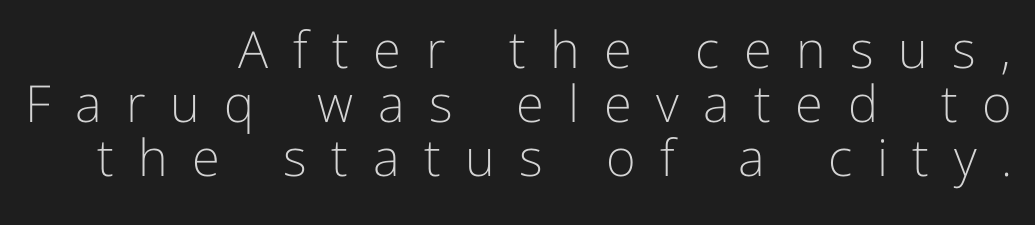
{"serif": "no", "italic": "no", "bold": "no", "weight": "light", "width": "normal", "stroke_contrast": "low", "x_height": "medium", "monospaced": "no", "underline": "no", "align": "right", "line_spacing": "tight", "line_spacing_ratio": 1.06, "letter_spacing": "wide", "letter_spacing_em": 0.48, "glyph_px": 51}
